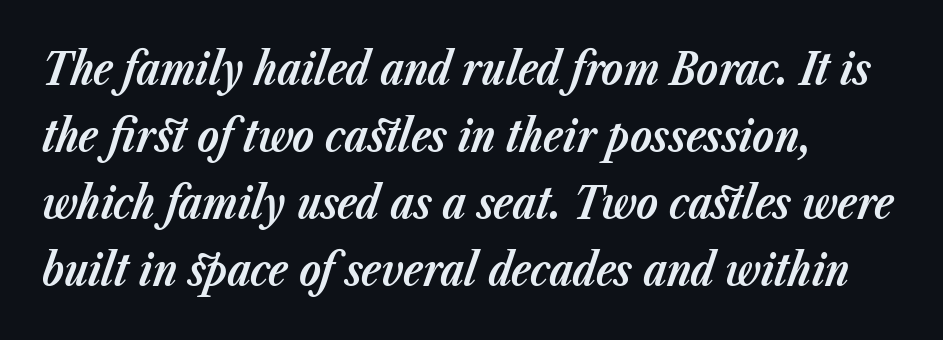
Q: Is the text bold? A: Yes.
Q: Is the text italic (slanted)? A: Yes, it leans right by about 23 degrees.
Q: Is the text underlined? A: No.
Q: How is the paragraph aligned? A: Left-aligned.
Q: Is the spacing between letters normal or unusually wide? A: Normal.
Q: Is the spacing between lines tight, normal or loose? A: Normal.
Q: Width (condensed, normal, or wide)? A: Normal.
Q: Stroke contrast? A: Low.
Q: x-height? A: Medium.
Q: Monospaced? A: No.
